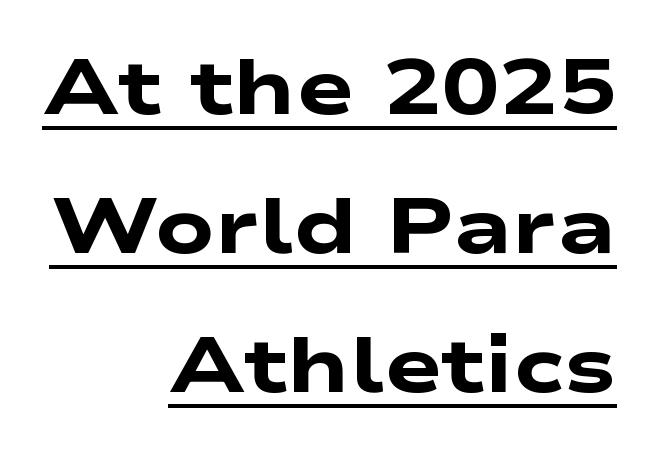
{"serif": "no", "bold": "yes", "weight": "heavy", "width": "wide", "stroke_contrast": "low", "x_height": "medium", "monospaced": "no", "underline": "yes", "align": "right", "line_spacing_ratio": 1.78, "letter_spacing": "normal", "letter_spacing_em": 0.0, "glyph_px": 78}
